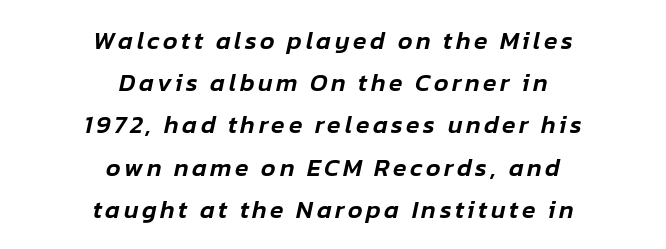
The compositor balanced each line on the midline. Rows of type keep a routine distance in the vertical direction. A typesetter would mark this as italic. The area under the type is left untouched.
